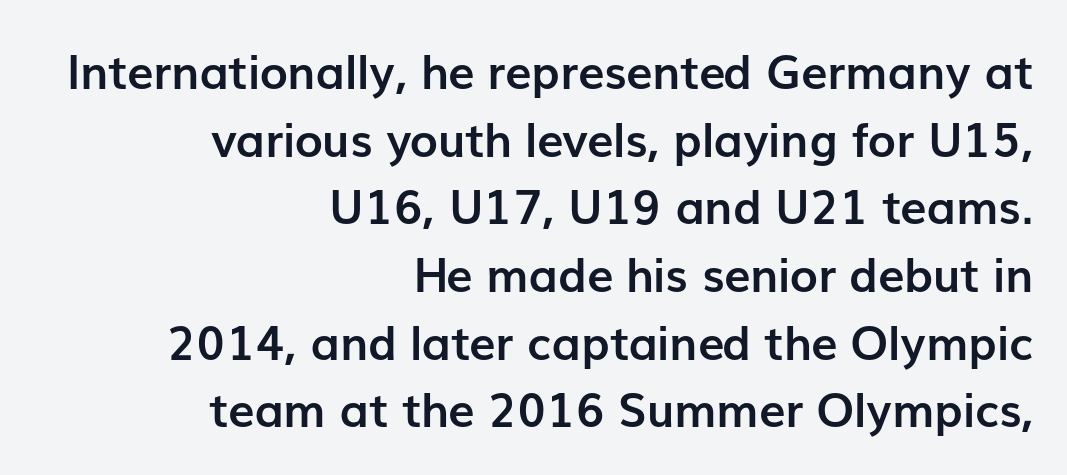
Emphasis by weight is at full strength: bold. Does the lettering tilt? It doesn't — this is upright. This sample keeps an unexceptional amount of space between lines. Caption: standard tracking, unaltered. Here the designer chose a conventional face with non-uniform glyph widths. Check under the words: just untouched page.
